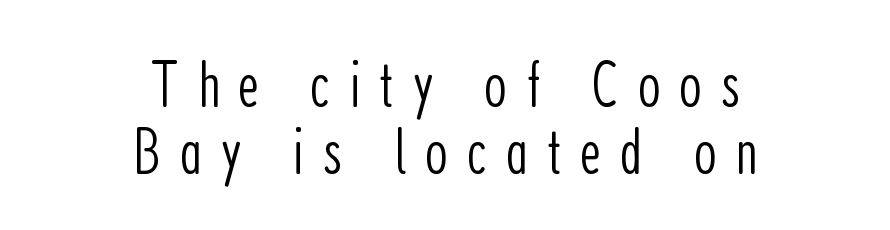
The image shows 66 px light, condensed sans-serif type, upright; set centered, tight line spacing (1.01x), unusually wide letter spacing (+0.28 em), not underlined; low stroke contrast and a medium x-height.
